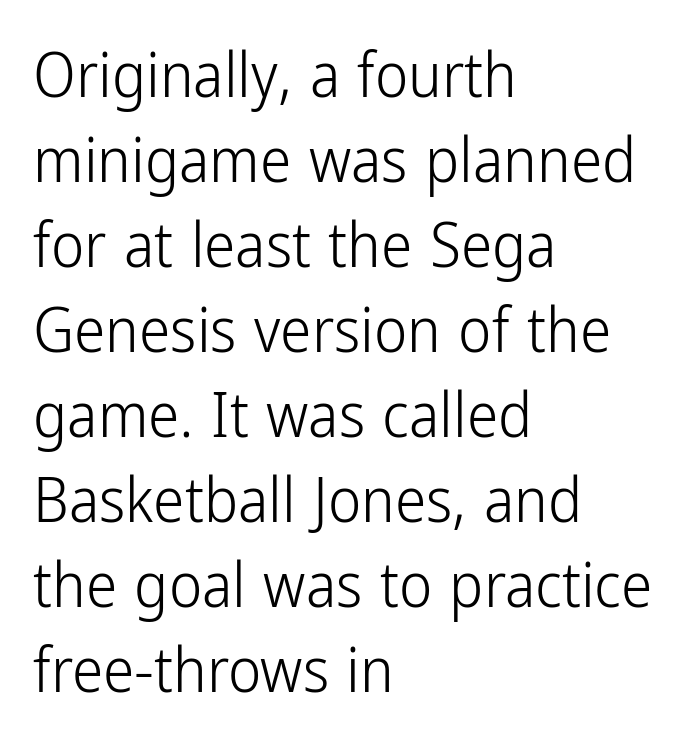
Honestly, the letter spacing is just normal — you wouldn't notice it. One-word summary of the alignment: left. Weight: regular or lighter. Spacing verdict: proportional, widths tailored to each character. The letters stand straight up with perfectly vertical stems. Quick note: interline space is typical.
